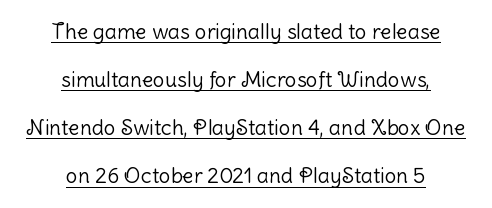
{"italic": "no", "bold": "no", "underline": "yes", "align": "center", "line_spacing": "loose", "line_spacing_ratio": 2.29, "letter_spacing": "normal", "letter_spacing_em": 0.0, "glyph_px": 21}
